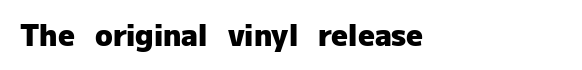
What stands out about the letter spacing? Nothing — it is the standard amount. These lines carry a lot of weight — the face is fully bold. Classification — sans serif. Has an underline been added? It has not.
